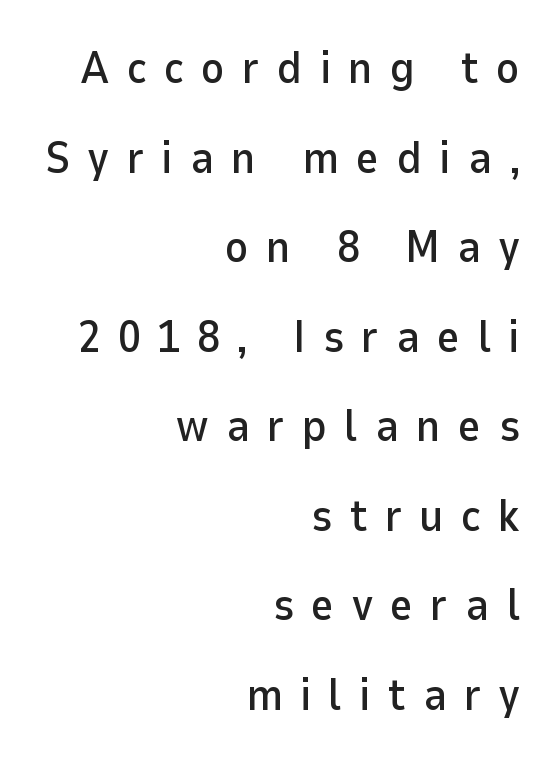
{"serif": "no", "italic": "no", "width": "normal", "stroke_contrast": "low", "x_height": "medium", "monospaced": "no", "underline": "no", "align": "right", "line_spacing": "loose", "line_spacing_ratio": 1.99, "letter_spacing": "wide", "letter_spacing_em": 0.38, "glyph_px": 45}
